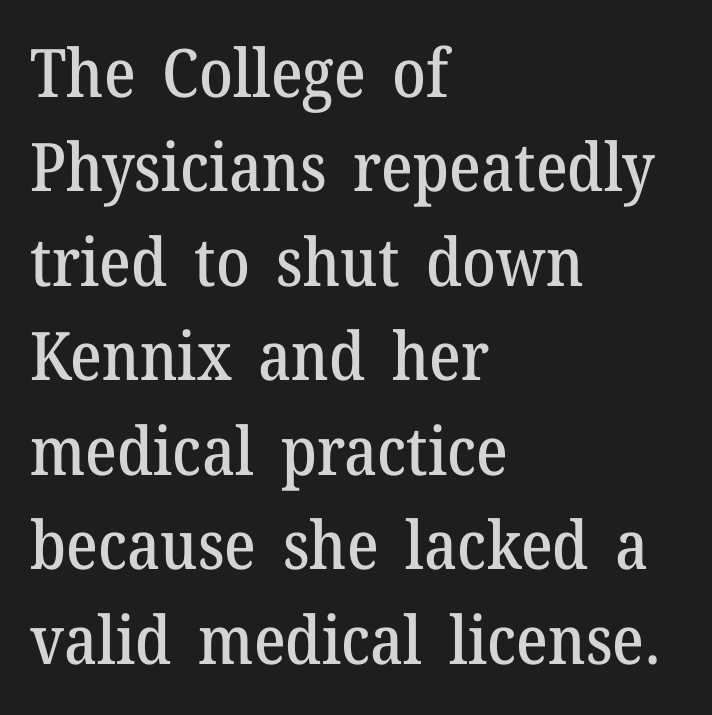
Q: Is the text italic (slanted)? A: No, it is upright.
Q: Is the typeface a serif or a sans-serif typeface? A: Serif.
Q: Is the text underlined? A: No.
Q: How is the paragraph aligned? A: Left-aligned.
Q: Is the spacing between letters normal or unusually wide? A: Normal.
Q: Is the spacing between lines tight, normal or loose? A: Normal.
Q: Width (condensed, normal, or wide)? A: Normal.
Q: Stroke contrast? A: Medium.
Q: x-height? A: Medium.
Q: Monospaced? A: No.
